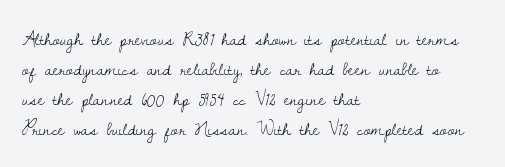
Q: Is the text bold? A: No.
Q: Is the text italic (slanted)? A: Yes.
Q: Is the text underlined? A: No.
Q: How is the paragraph aligned? A: Left-aligned.
Q: Is the spacing between letters normal or unusually wide? A: Normal.
Q: Is the spacing between lines tight, normal or loose? A: Normal.
